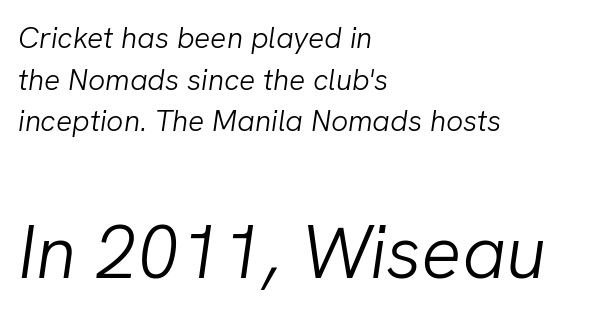
Q: Is the text bold? A: No.
Q: Is the text italic (slanted)? A: Yes, it leans right by about 8 degrees.
Q: Is the text underlined? A: No.
Q: How is the paragraph aligned? A: Left-aligned.
Q: Is the spacing between letters normal or unusually wide? A: Normal.
Q: Is the spacing between lines tight, normal or loose? A: Normal.
Q: Which block of text is set in a larger size, the first (top) or the second (bottom)? A: The second (bottom) one.
Q: Width (condensed, normal, or wide)? A: Normal.
Q: Stroke contrast? A: Low.
Q: x-height? A: Medium.
Q: Monospaced? A: No.
